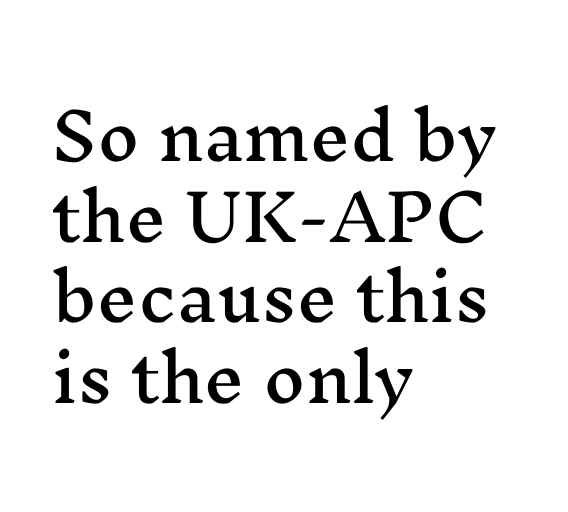
The image shows 64 px wide serif type, upright; set left-aligned, normal line spacing (1.26x), normal letter spacing, not underlined; medium stroke contrast and a medium x-height.
